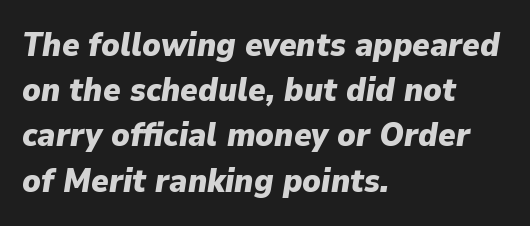
Stroke thickness is high; the sample reads as a true bold. The compositor pushed each line to the left boundary. Looks like regular typesetting: each glyph gets only the width it needs. Only glyphs here, with clear space below each row. The rendering applies a slant to the glyphs. Look at the tracking — it's just the regular setting, nothing added.
